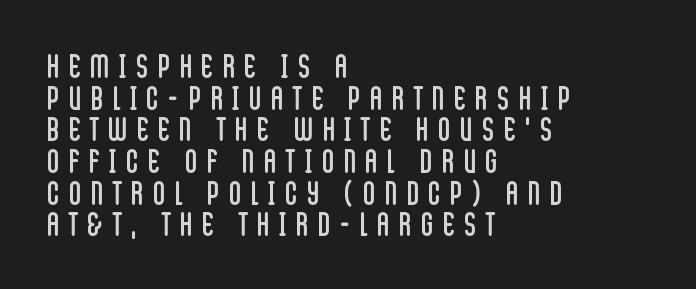
{"serif": "no", "italic": "no", "bold": "no", "weight": "regular", "width": "condensed", "stroke_contrast": "low", "x_height": "large", "monospaced": "no", "underline": "no", "align": "left", "line_spacing": "tight", "line_spacing_ratio": 0.96, "letter_spacing": "wide", "letter_spacing_em": 0.3, "glyph_px": 33}
